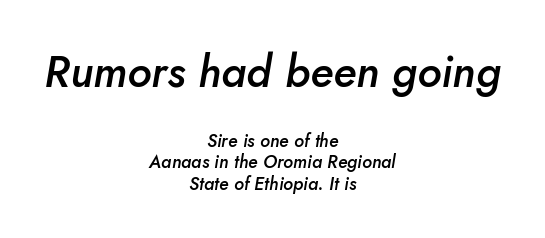
Q: Is the text bold? A: Semi-bold.
Q: Is the text italic (slanted)? A: Yes, it leans right by about 10 degrees.
Q: Is the text underlined? A: No.
Q: How is the paragraph aligned? A: Centered.
Q: Is the spacing between letters normal or unusually wide? A: Normal.
Q: Which block of text is set in a larger size, the first (top) or the second (bottom)? A: The first (top) one.
Q: Width (condensed, normal, or wide)? A: Normal.
Q: Stroke contrast? A: Low.
Q: x-height? A: Small.
Q: Monospaced? A: No.
